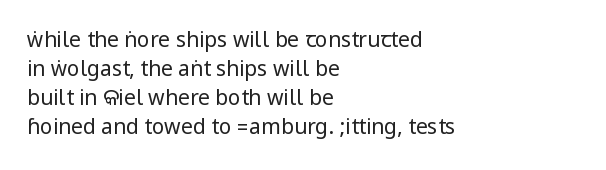
Q: Is the text bold? A: No.
Q: Is the text italic (slanted)? A: No, it is upright.
Q: Is the text underlined? A: No.
Q: How is the paragraph aligned? A: Left-aligned.
Q: Is the spacing between letters normal or unusually wide? A: Normal.
Q: Is the spacing between lines tight, normal or loose? A: Normal.
